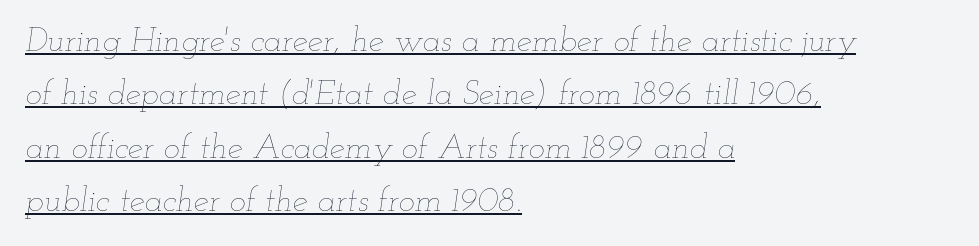
Q: Is the text bold? A: No.
Q: Is the text italic (slanted)? A: Yes, it leans right by about 12 degrees.
Q: Is the text underlined? A: Yes.
Q: How is the paragraph aligned? A: Left-aligned.
Q: Is the spacing between letters normal or unusually wide? A: Normal.
Q: Is the spacing between lines tight, normal or loose? A: Normal.
Q: Width (condensed, normal, or wide)? A: Wide.
Q: Stroke contrast? A: Low.
Q: x-height? A: Small.
Q: Monospaced? A: No.
